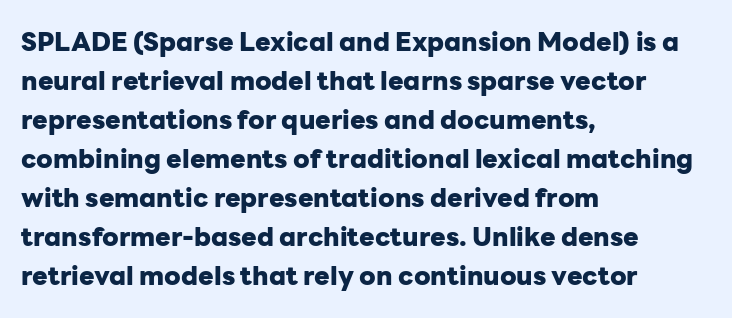
The image shows 26 px bold type, upright; set left-aligned, normal line spacing (1.5x), normal letter spacing, not underlined.
